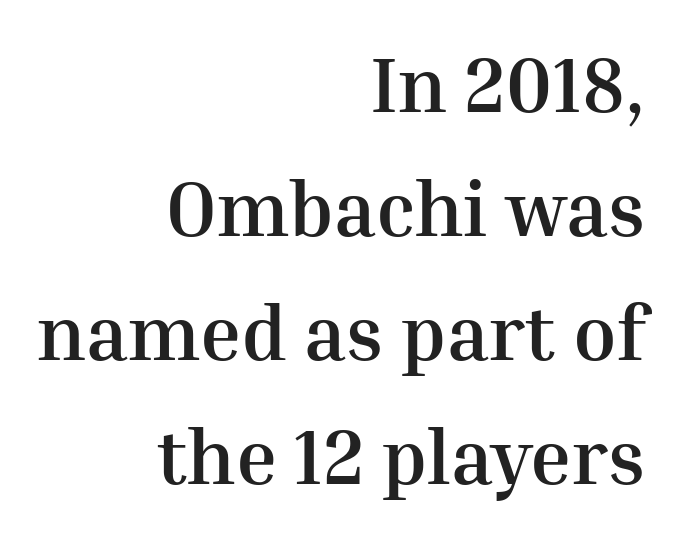
The image shows 78 px semibold serif type, upright; set right-aligned, normal line spacing (1.59x), normal letter spacing, not underlined; medium stroke contrast and a medium x-height.
